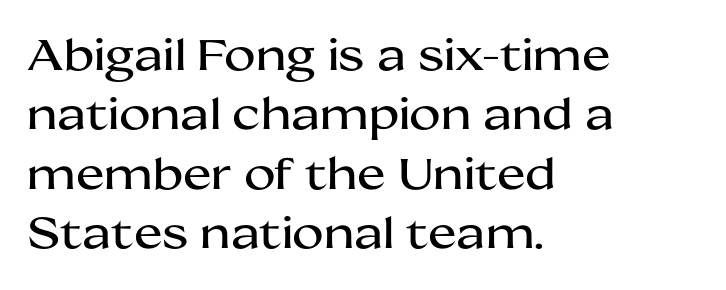
{"italic": "no", "width": "wide", "stroke_contrast": "medium", "x_height": "medium", "monospaced": "no", "underline": "no", "align": "left", "line_spacing": "normal", "line_spacing_ratio": 1.38, "letter_spacing": "normal", "letter_spacing_em": 0.0, "glyph_px": 43}
